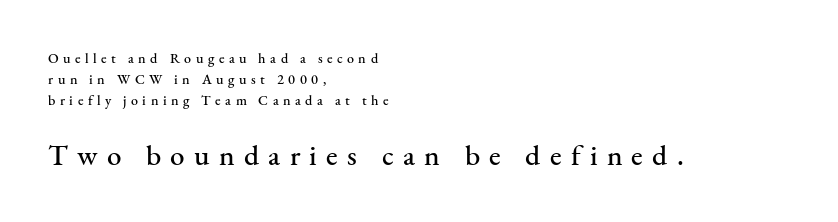
Q: Is the text italic (slanted)? A: No, it is upright.
Q: Is the typeface a serif or a sans-serif typeface? A: Serif.
Q: Is the text underlined? A: No.
Q: How is the paragraph aligned? A: Left-aligned.
Q: Is the spacing between letters normal or unusually wide? A: Unusually wide.
Q: Is the spacing between lines tight, normal or loose? A: Normal.
Q: Which block of text is set in a larger size, the first (top) or the second (bottom)? A: The second (bottom) one.
Q: Width (condensed, normal, or wide)? A: Normal.
Q: Stroke contrast? A: Medium.
Q: x-height? A: Small.
Q: Monospaced? A: No.
